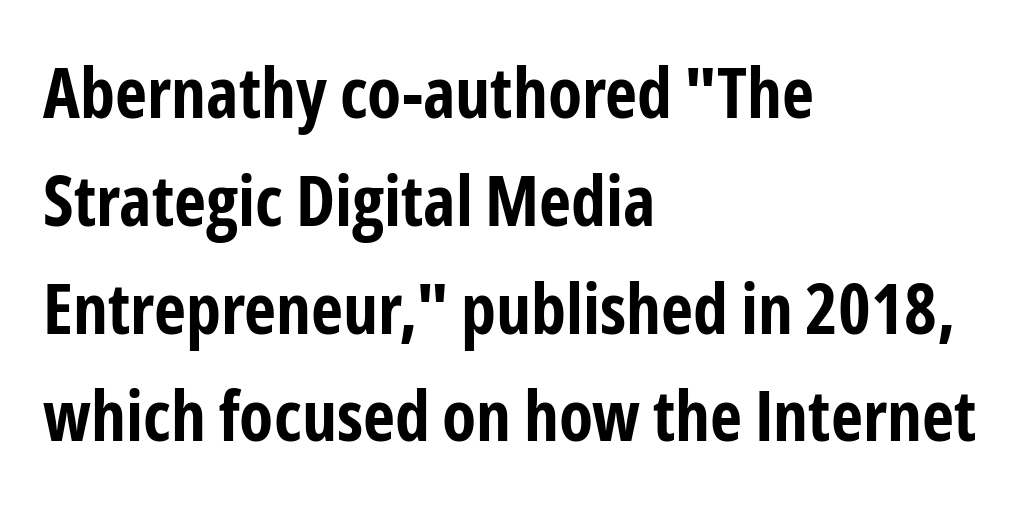
The image shows 70 px bold, condensed sans-serif type, upright; set left-aligned, normal line spacing (1.54x), normal letter spacing, not underlined; low stroke contrast and a medium x-height.
